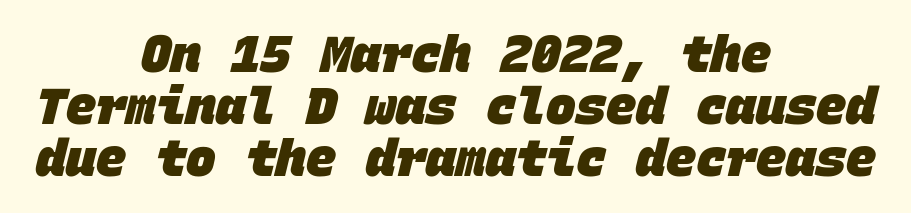
{"serif": "no", "bold": "yes", "weight": "heavy", "width": "normal", "stroke_contrast": "low", "x_height": "large", "monospaced": "yes", "underline": "no", "align": "center", "line_spacing": "tight", "line_spacing_ratio": 1.04, "letter_spacing": "normal", "letter_spacing_em": 0.0, "glyph_px": 50}
